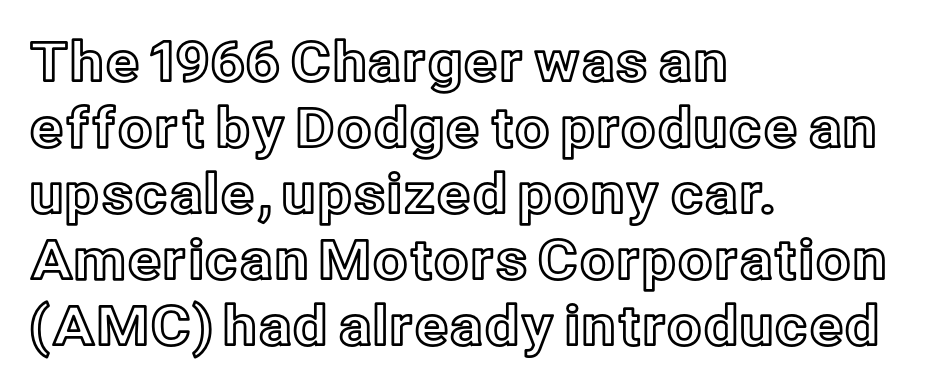
Q: Is the text italic (slanted)? A: No, it is upright.
Q: Is the text underlined? A: No.
Q: How is the paragraph aligned? A: Left-aligned.
Q: Is the spacing between letters normal or unusually wide? A: Normal.
Q: Width (condensed, normal, or wide)? A: Normal.
Q: x-height? A: Medium.
Q: Monospaced? A: No.
